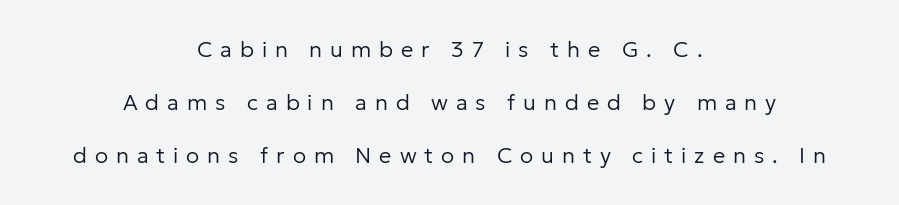
{"italic": "no", "bold": "no", "underline": "no", "align": "center", "line_spacing": "loose", "line_spacing_ratio": 2.4, "letter_spacing": "wide", "letter_spacing_em": 0.36, "glyph_px": 22}
